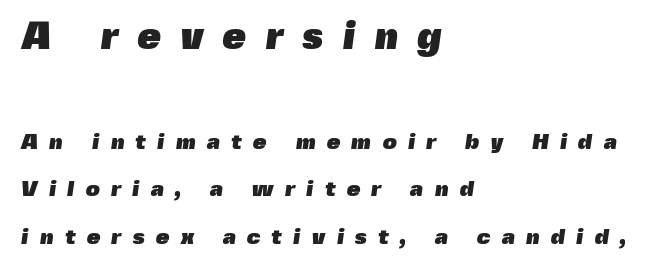
{"serif": "no", "bold": "yes", "weight": "heavy", "width": "normal", "x_height": "medium", "monospaced": "no", "underline": "no", "align": "left", "line_spacing": "loose", "line_spacing_ratio": 2.15, "letter_spacing": "wide", "letter_spacing_em": 0.5, "larger_block": "first", "size_ratio": 1.73, "glyph_px": 38}
